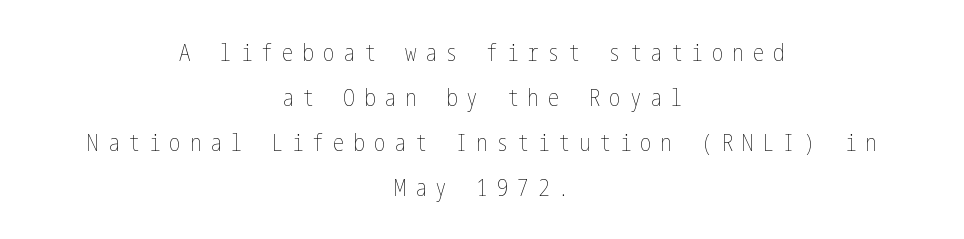
Q: Is the text bold? A: No.
Q: Is the text italic (slanted)? A: No, it is upright.
Q: Is the text underlined? A: No.
Q: How is the paragraph aligned? A: Centered.
Q: Is the spacing between letters normal or unusually wide? A: Unusually wide.
Q: Is the spacing between lines tight, normal or loose? A: Loose.
